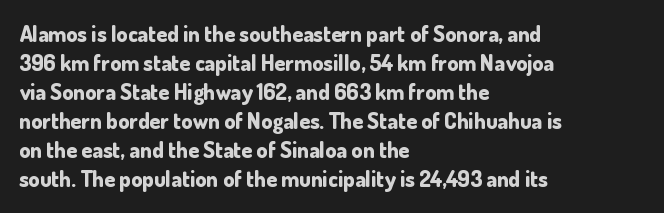
The image shows 22 px bold type, upright; set left-aligned, normal line spacing (1.32x), normal letter spacing, not underlined.
